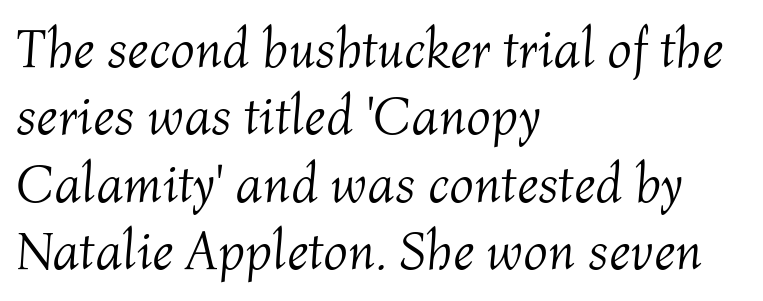
{"italic": "yes", "lean": "right", "slant_degrees": 4, "bold": "no", "weight": "light", "width": "normal", "stroke_contrast": "medium", "x_height": "medium", "monospaced": "no", "underline": "no", "align": "left", "line_spacing": "normal", "line_spacing_ratio": 1.25, "letter_spacing": "normal", "letter_spacing_em": 0.0, "glyph_px": 54}
